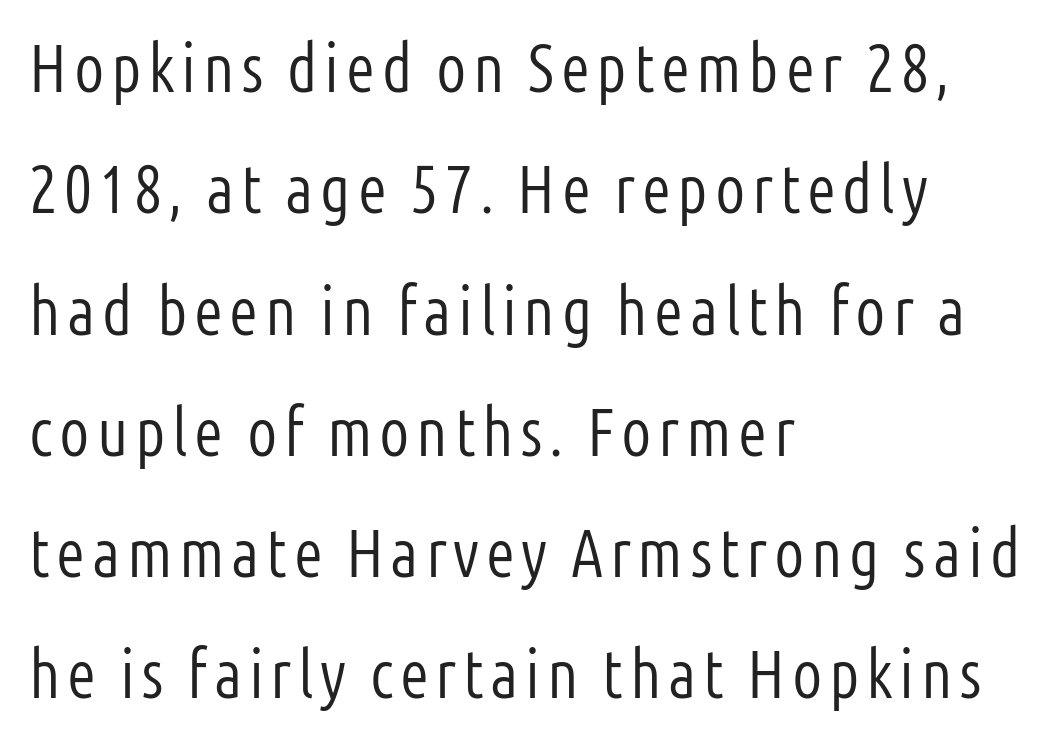
{"serif": "no", "italic": "no", "bold": "no", "weight": "light", "width": "condensed", "stroke_contrast": "low", "x_height": "medium", "monospaced": "no", "underline": "no", "align": "left", "line_spacing_ratio": 1.81, "glyph_px": 67}
